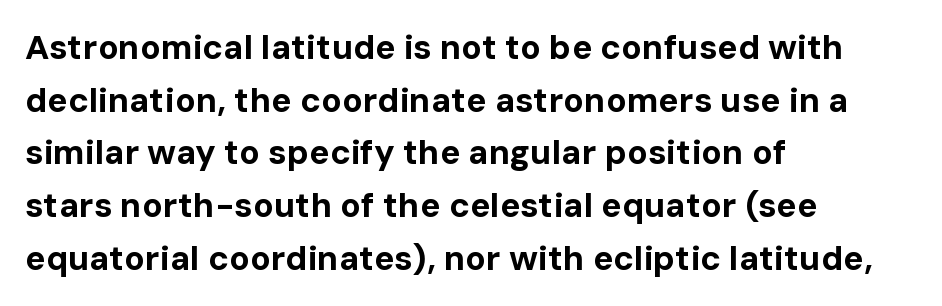
Q: Is the text bold? A: Yes.
Q: Is the text italic (slanted)? A: No, it is upright.
Q: Is the typeface a serif or a sans-serif typeface? A: Sans-serif.
Q: Is the text underlined? A: No.
Q: How is the paragraph aligned? A: Left-aligned.
Q: Is the spacing between letters normal or unusually wide? A: Normal.
Q: Is the spacing between lines tight, normal or loose? A: Normal.
Q: Width (condensed, normal, or wide)? A: Normal.
Q: Stroke contrast? A: Low.
Q: x-height? A: Medium.
Q: Monospaced? A: No.
